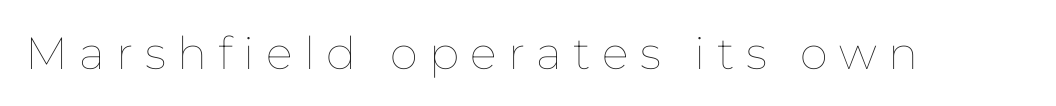
Anything drawn beneath the words? Only blank space. A typesetter would call this proportional, since set widths differ per character. This is the regular roman posture of the typeface. The tracking reads as deliberately expanded to a designer's eye. These glyphs show unthickened strokes, regular width or finer.
